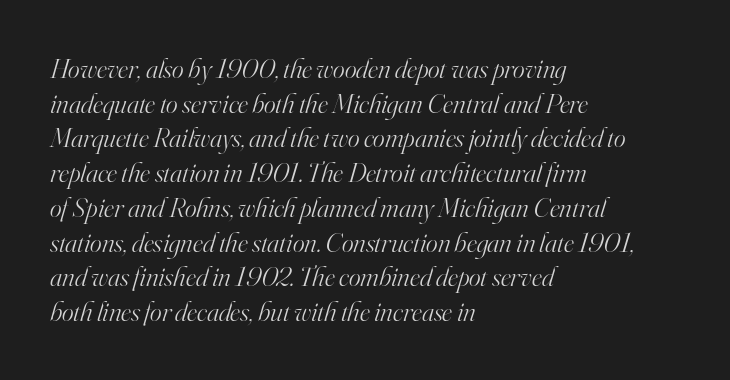
Q: Is the text bold? A: No.
Q: Is the text italic (slanted)? A: Yes, it leans right by about 16 degrees.
Q: Is the typeface a serif or a sans-serif typeface? A: Serif.
Q: Is the text underlined? A: No.
Q: How is the paragraph aligned? A: Left-aligned.
Q: Is the spacing between letters normal or unusually wide? A: Normal.
Q: Width (condensed, normal, or wide)? A: Normal.
Q: Stroke contrast? A: High.
Q: x-height? A: Small.
Q: Monospaced? A: No.
